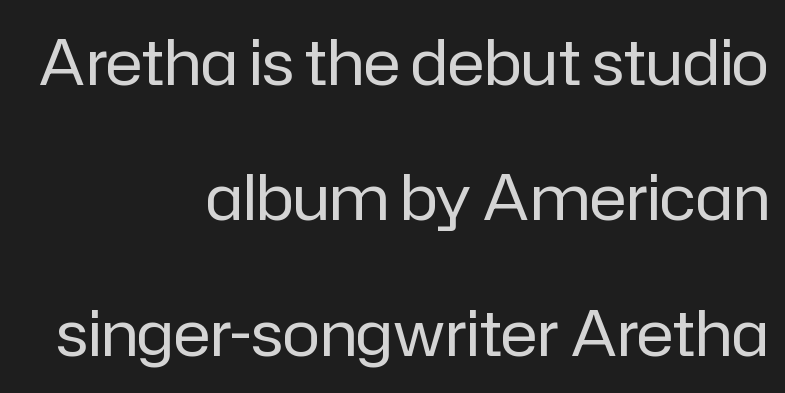
The image shows 63 px regular-weight sans-serif type, upright; set right-aligned, loose line spacing (2.15x), normal letter spacing, not underlined; low stroke contrast and a medium x-height.
